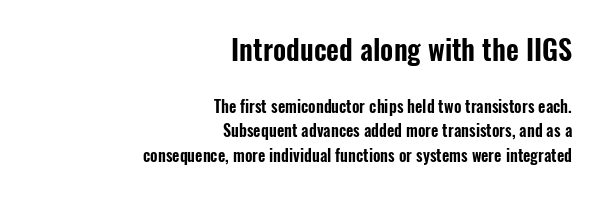
This sample uses a sans-serif face. Line ends are locked; line starts wander. In terms of letterspacing, this is plain default setting. This block has exactly the height ordinary leading produces. The gap between lines stays unmarked.
